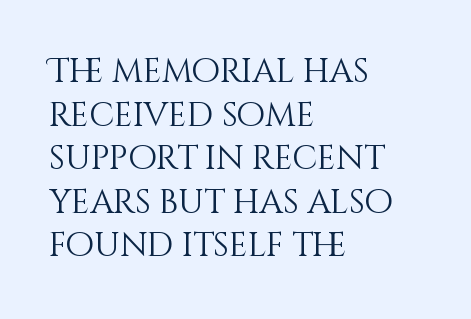
The space between consecutive lines is moderate. Each letter keeps its own natural width here, so spacing adapts to shape. Line starts are locked; line ends wander. Stroke mass is kept to a normal reading level or below.
